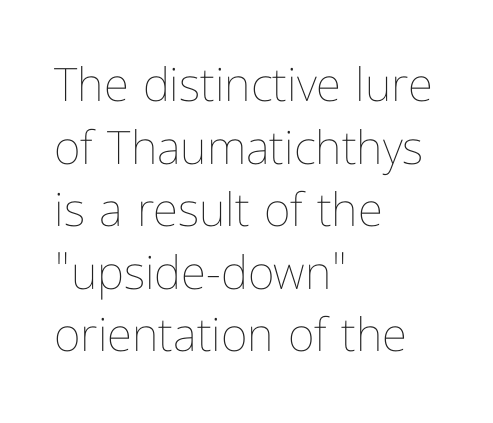
{"italic": "no", "bold": "no", "weight": "thin", "width": "condensed", "stroke_contrast": "low", "x_height": "medium", "monospaced": "no", "underline": "no", "align": "left", "line_spacing": "normal", "line_spacing_ratio": 1.36, "letter_spacing": "normal", "letter_spacing_em": 0.0, "glyph_px": 46}
